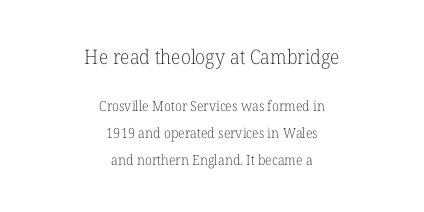
{"italic": "no", "bold": "no", "underline": "no", "align": "center", "line_spacing": "loose", "line_spacing_ratio": 1.91, "letter_spacing": "normal", "letter_spacing_em": 0.0, "larger_block": "first", "size_ratio": 1.43, "glyph_px": 20}
